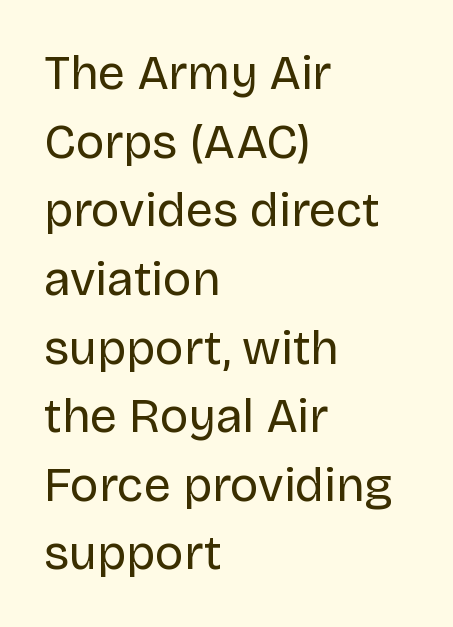
{"serif": "no", "italic": "no", "bold": "no", "weight": "regular", "width": "normal", "stroke_contrast": "low", "x_height": "large", "monospaced": "no", "underline": "no", "align": "left", "line_spacing": "normal", "line_spacing_ratio": 1.43, "letter_spacing": "normal", "letter_spacing_em": 0.0, "glyph_px": 48}
